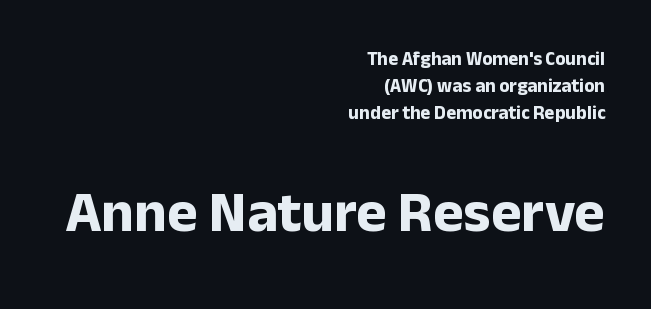
Q: Is the text bold? A: Yes.
Q: Is the text italic (slanted)? A: No, it is upright.
Q: Is the typeface a serif or a sans-serif typeface? A: Sans-serif.
Q: Is the text underlined? A: No.
Q: How is the paragraph aligned? A: Right-aligned.
Q: Is the spacing between letters normal or unusually wide? A: Normal.
Q: Is the spacing between lines tight, normal or loose? A: Normal.
Q: Which block of text is set in a larger size, the first (top) or the second (bottom)? A: The second (bottom) one.
Q: Width (condensed, normal, or wide)? A: Normal.
Q: Stroke contrast? A: Low.
Q: x-height? A: Medium.
Q: Monospaced? A: No.
